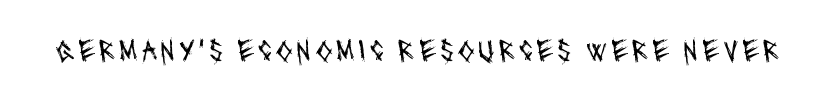
Q: Is the text bold? A: No.
Q: Is the typeface a serif or a sans-serif typeface? A: Sans-serif.
Q: Is the text underlined? A: No.
Q: Width (condensed, normal, or wide)? A: Condensed.
Q: Stroke contrast? A: Medium.
Q: x-height? A: Large.
Q: Monospaced? A: No.
